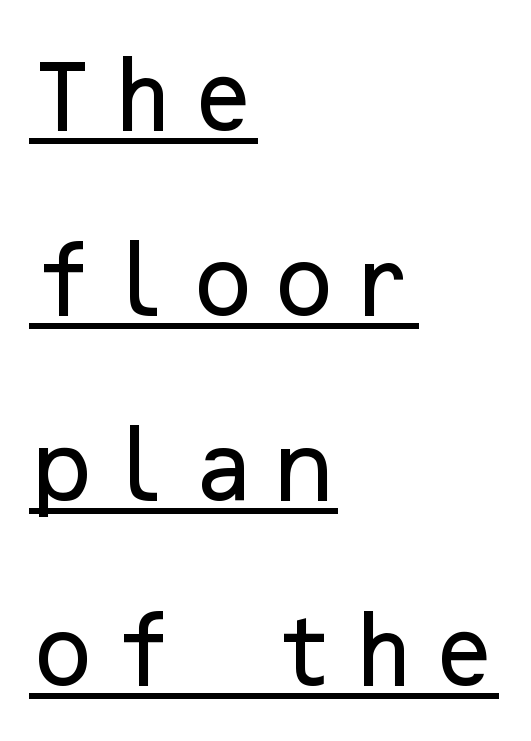
{"serif": "no", "italic": "no", "width": "normal", "stroke_contrast": "low", "x_height": "medium", "underline": "yes", "align": "left", "line_spacing": "loose", "line_spacing_ratio": 2.34, "glyph_px": 79}
